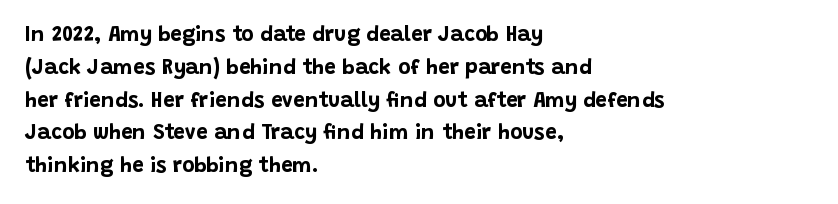
Weight check: bold — yes, fully. This rendering features lettering with no underline. This is the regular roman posture of the typeface. Is there much room between lines? A standard amount, neither cramped nor airy. No extra tracking has been applied to these lines. The rag falls on the right side of this text block.
